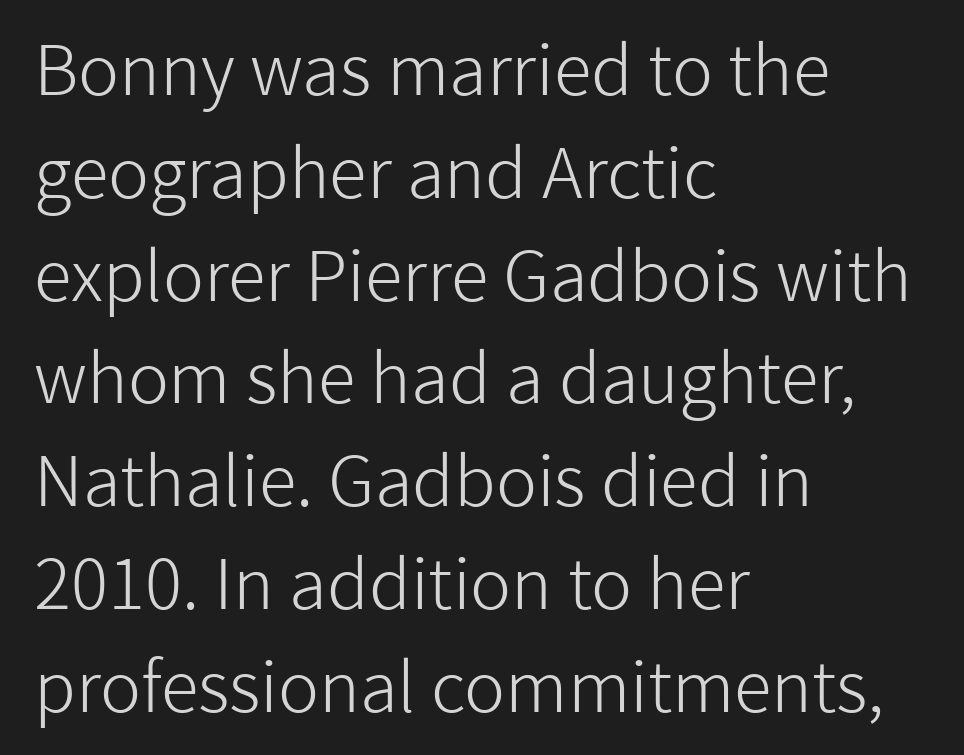
The image shows 69 px light sans-serif type, upright; set left-aligned, normal line spacing (1.49x), normal letter spacing, not underlined; low stroke contrast and a medium x-height.
